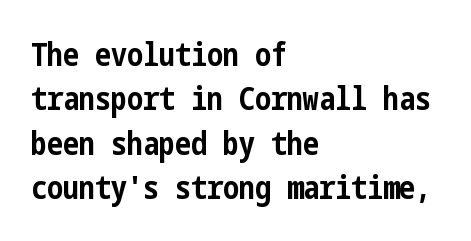
The letters carry no serifs — their stems end cleanly without finishing strokes. The compositor pushed each line to the left boundary. The gap between lines stays unmarked. The lettering stays uniformly vertical, giving the passage a roman look. Rows of type keep a routine distance in the vertical direction.
